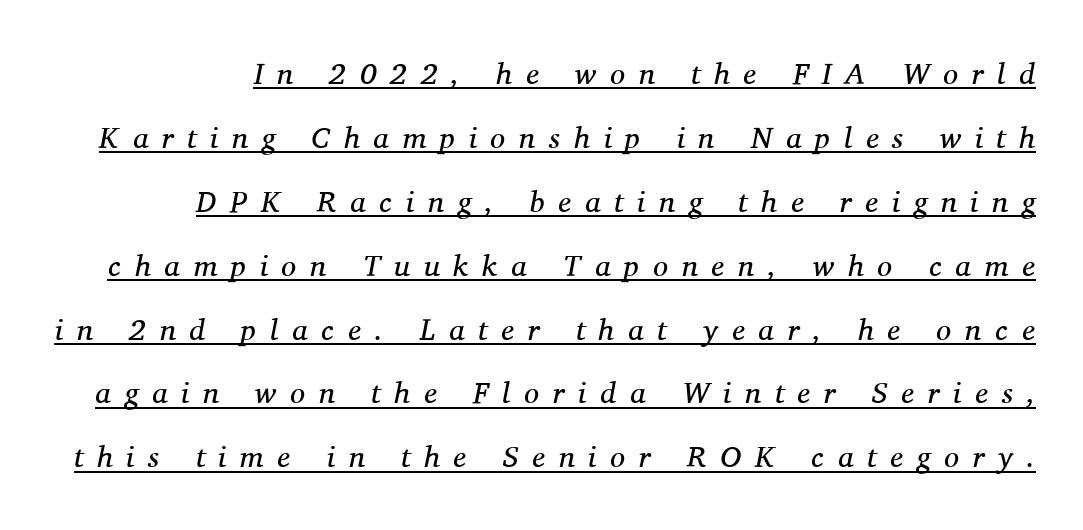
Q: Is the text bold? A: No.
Q: Is the text italic (slanted)? A: Yes, it leans right by about 11 degrees.
Q: Is the typeface a serif or a sans-serif typeface? A: Serif.
Q: Is the text underlined? A: Yes.
Q: How is the paragraph aligned? A: Right-aligned.
Q: Is the spacing between letters normal or unusually wide? A: Unusually wide.
Q: Is the spacing between lines tight, normal or loose? A: Loose.
Q: Width (condensed, normal, or wide)? A: Normal.
Q: Stroke contrast? A: Medium.
Q: x-height? A: Medium.
Q: Monospaced? A: No.
